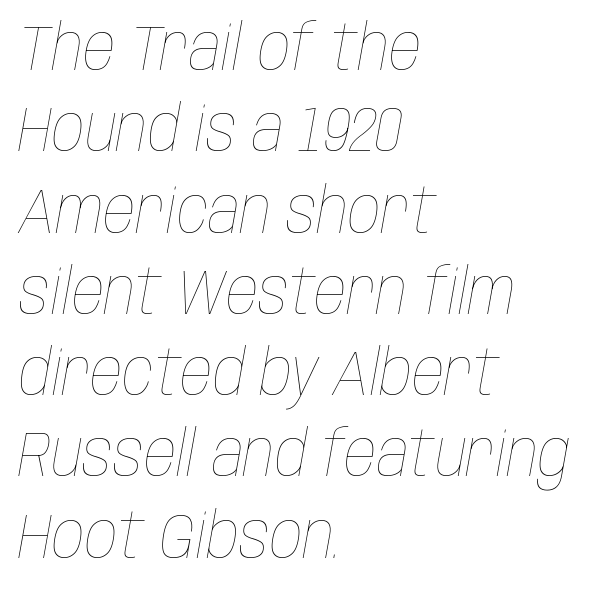
{"italic": "yes", "lean": "right", "slant_degrees": 10, "bold": "no", "weight": "thin", "width": "condensed", "stroke_contrast": "low", "x_height": "large", "monospaced": "no", "underline": "no", "align": "left", "line_spacing": "normal", "line_spacing_ratio": 1.27, "letter_spacing": "normal", "letter_spacing_em": 0.0, "glyph_px": 64}
